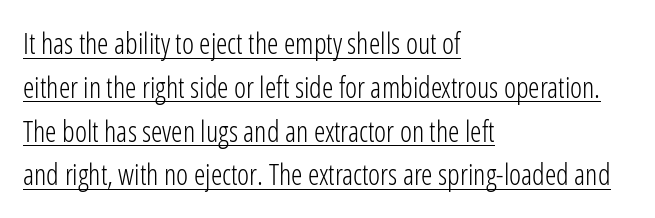
Q: Is the text bold? A: No.
Q: Is the text italic (slanted)? A: No, it is upright.
Q: Is the typeface a serif or a sans-serif typeface? A: Sans-serif.
Q: Is the text underlined? A: Yes.
Q: How is the paragraph aligned? A: Left-aligned.
Q: Is the spacing between letters normal or unusually wide? A: Normal.
Q: Is the spacing between lines tight, normal or loose? A: Normal.
Q: Width (condensed, normal, or wide)? A: Condensed.
Q: Stroke contrast? A: Low.
Q: x-height? A: Medium.
Q: Monospaced? A: No.
